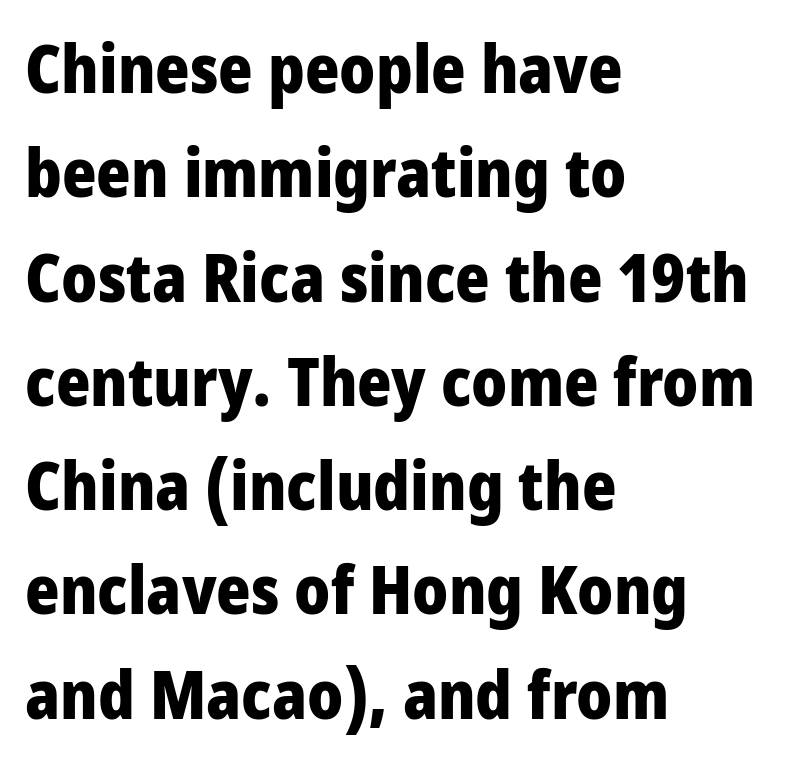
Letter spacing: default. Underlining? Definitely not there. Casual observation: everything's shoved over to the left. Reading down the column, the eye jumps a familiar distance to each next line.
